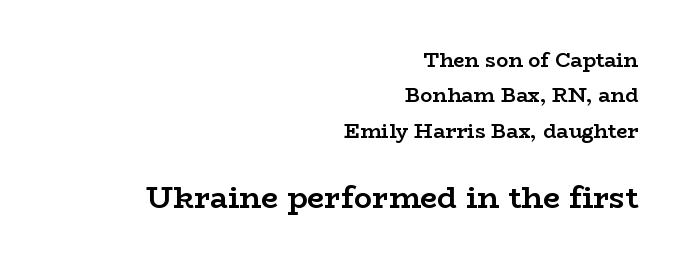
{"serif": "yes", "italic": "no", "bold": "yes", "weight": "semibold", "width": "wide", "stroke_contrast": "low", "x_height": "medium", "monospaced": "no", "underline": "no", "align": "right", "line_spacing_ratio": 1.77, "letter_spacing": "normal", "letter_spacing_em": 0.0, "larger_block": "second", "size_ratio": 1.5, "glyph_px": 30}
